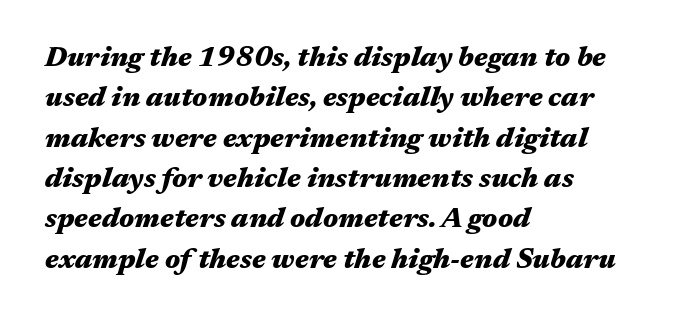
Proportional: the letters do not fall into vertical columns. The face used here is rendered with its standard letterfit. I'd describe the lettering as bold — thick and assertive. How would I describe the line gaps? Plain and ordinary. Rule under the text: the space is simply empty.
